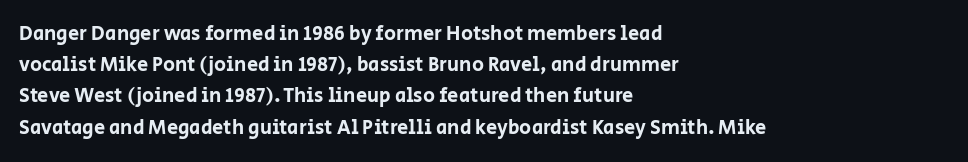
{"italic": "no", "underline": "no", "align": "left", "line_spacing": "normal", "line_spacing_ratio": 1.56, "letter_spacing": "normal", "letter_spacing_em": 0.0, "glyph_px": 20}
